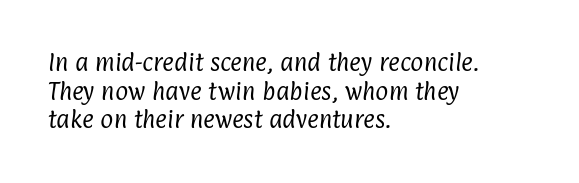
No chunkiness to these letters — they're not bold. The words here are not underlined. This rendering leaves character spacing at its baseline value. Casual observation: everything's shoved over to the left. Interline gaps are of average width in this sample.
